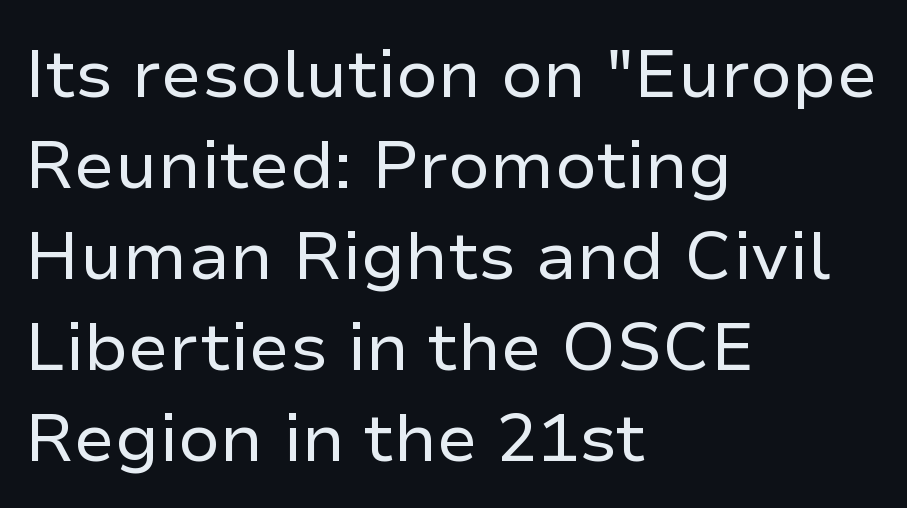
The image shows 68 px regular-weight sans-serif type, upright; set left-aligned, normal line spacing (1.34x), normal letter spacing, not underlined; low stroke contrast and a medium x-height.
